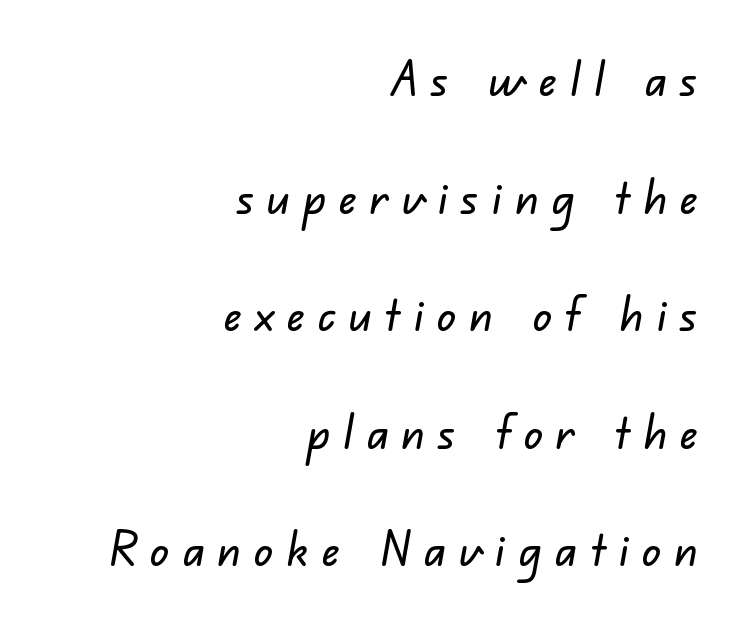
Q: Is the typeface a serif or a sans-serif typeface? A: Sans-serif.
Q: Is the text underlined? A: No.
Q: How is the paragraph aligned? A: Right-aligned.
Q: Is the spacing between letters normal or unusually wide? A: Unusually wide.
Q: Is the spacing between lines tight, normal or loose? A: Loose.
Q: Width (condensed, normal, or wide)? A: Normal.
Q: Stroke contrast? A: Low.
Q: x-height? A: Small.
Q: Monospaced? A: No.
